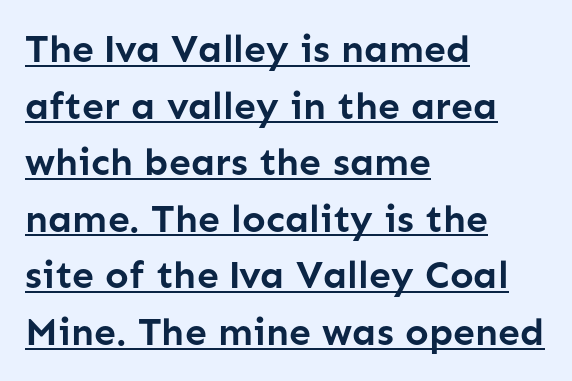
The image shows 39 px semibold sans-serif type, upright; set left-aligned, normal line spacing (1.45x), normal letter spacing, underlined; low stroke contrast and a medium x-height.
